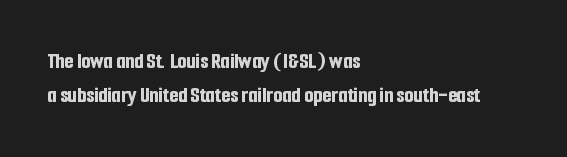
Q: Is the text bold? A: Yes.
Q: Is the text italic (slanted)? A: No, it is upright.
Q: Is the text underlined? A: No.
Q: How is the paragraph aligned? A: Left-aligned.
Q: Is the spacing between letters normal or unusually wide? A: Normal.
Q: Is the spacing between lines tight, normal or loose? A: Normal.
